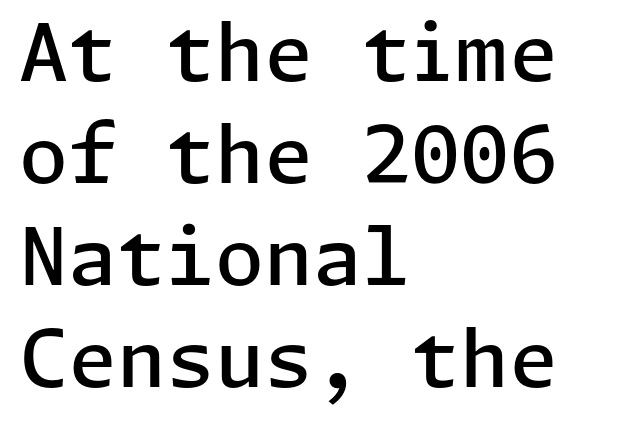
{"serif": "no", "italic": "no", "bold": "semi", "weight": "semibold", "width": "normal", "stroke_contrast": "low", "x_height": "medium", "underline": "no", "align": "left", "line_spacing": "normal", "line_spacing_ratio": 1.29, "letter_spacing": "normal", "letter_spacing_em": 0.0, "glyph_px": 79}
